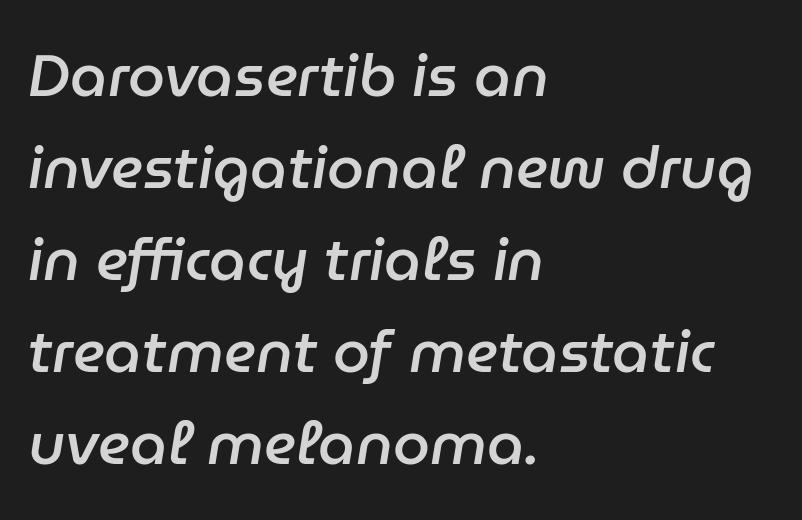
{"italic": "yes", "lean": "right", "slant_degrees": 9, "bold": "semi", "weight": "semibold", "width": "normal", "stroke_contrast": "low", "x_height": "medium", "monospaced": "no", "underline": "no", "align": "left", "line_spacing": "normal", "line_spacing_ratio": 1.56, "letter_spacing": "normal", "letter_spacing_em": 0.0, "glyph_px": 59}
